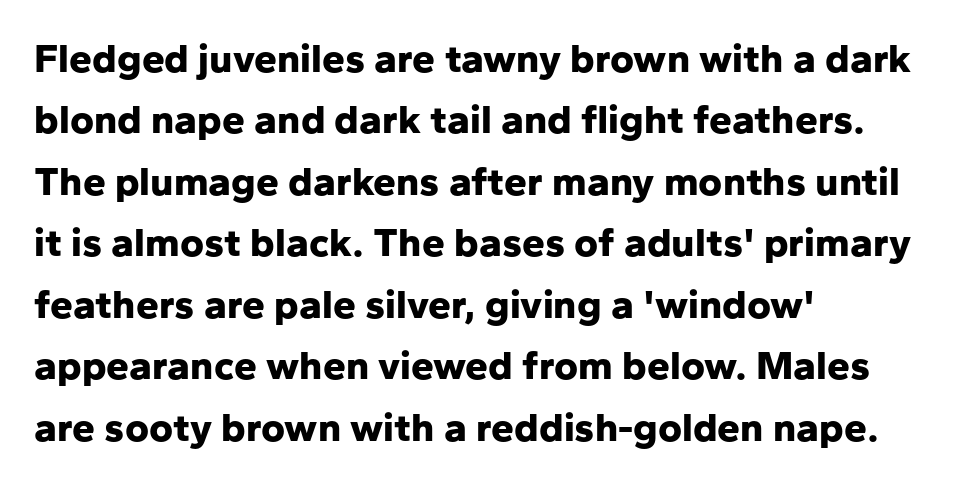
The image shows 41 px bold sans-serif type, upright; set left-aligned, normal line spacing (1.5x), normal letter spacing, not underlined; low stroke contrast and a medium x-height.
